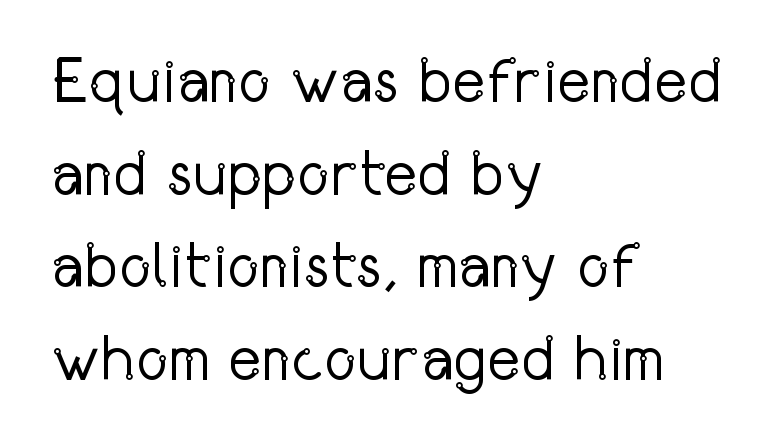
Q: Is the text bold? A: No.
Q: Is the text italic (slanted)? A: No, it is upright.
Q: Is the typeface a serif or a sans-serif typeface? A: Sans-serif.
Q: Is the text underlined? A: No.
Q: How is the paragraph aligned? A: Left-aligned.
Q: Is the spacing between letters normal or unusually wide? A: Normal.
Q: Is the spacing between lines tight, normal or loose? A: Normal.
Q: Width (condensed, normal, or wide)? A: Condensed.
Q: Stroke contrast? A: Low.
Q: x-height? A: Medium.
Q: Monospaced? A: No.
